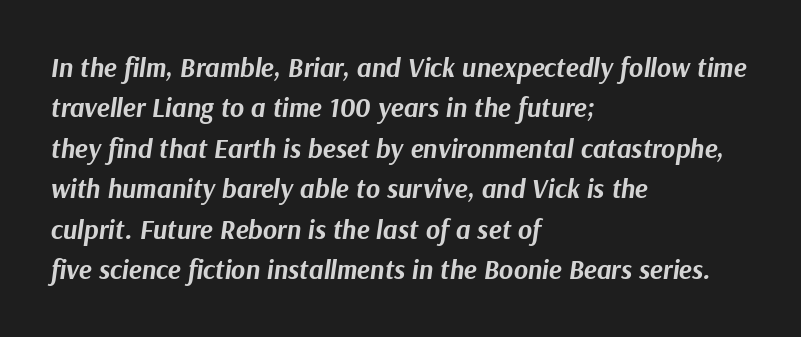
Q: Is the text bold? A: Yes.
Q: Is the text italic (slanted)? A: Yes, it leans right by about 9 degrees.
Q: Is the text underlined? A: No.
Q: How is the paragraph aligned? A: Left-aligned.
Q: Is the spacing between letters normal or unusually wide? A: Normal.
Q: Is the spacing between lines tight, normal or loose? A: Normal.
